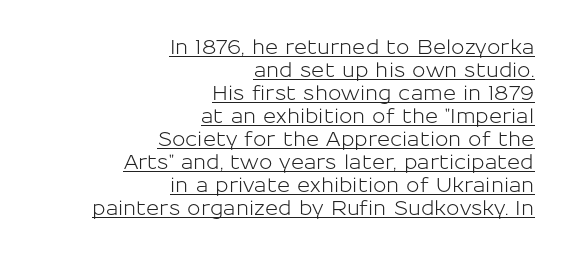
Q: Is the text italic (slanted)? A: No, it is upright.
Q: Is the text underlined? A: Yes.
Q: How is the paragraph aligned? A: Right-aligned.
Q: Is the spacing between letters normal or unusually wide? A: Normal.
Q: Is the spacing between lines tight, normal or loose? A: Tight.
